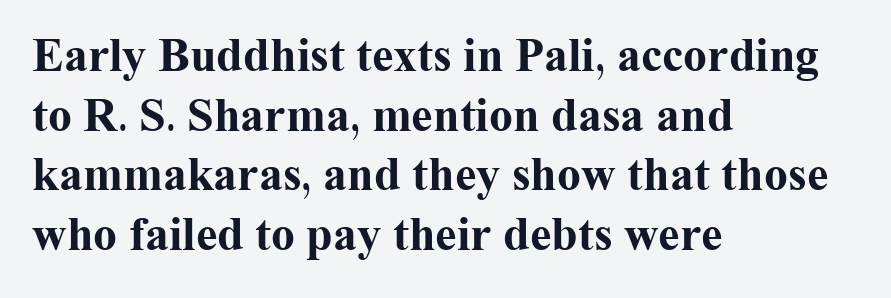
{"serif": "yes", "italic": "no", "bold": "yes", "weight": "bold", "width": "normal", "stroke_contrast": "medium", "x_height": "medium", "monospaced": "no", "underline": "no", "align": "left", "line_spacing_ratio": 1.24, "letter_spacing": "normal", "letter_spacing_em": 0.0, "glyph_px": 48}
